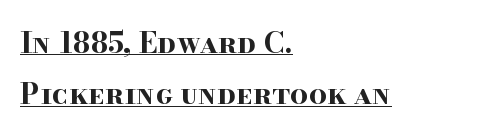
Q: Is the text bold? A: Yes.
Q: Is the text italic (slanted)? A: No, it is upright.
Q: Is the typeface a serif or a sans-serif typeface? A: Serif.
Q: Is the text underlined? A: Yes.
Q: How is the paragraph aligned? A: Left-aligned.
Q: Is the spacing between letters normal or unusually wide? A: Normal.
Q: Width (condensed, normal, or wide)? A: Wide.
Q: Stroke contrast? A: High.
Q: x-height? A: Small.
Q: Monospaced? A: No.
